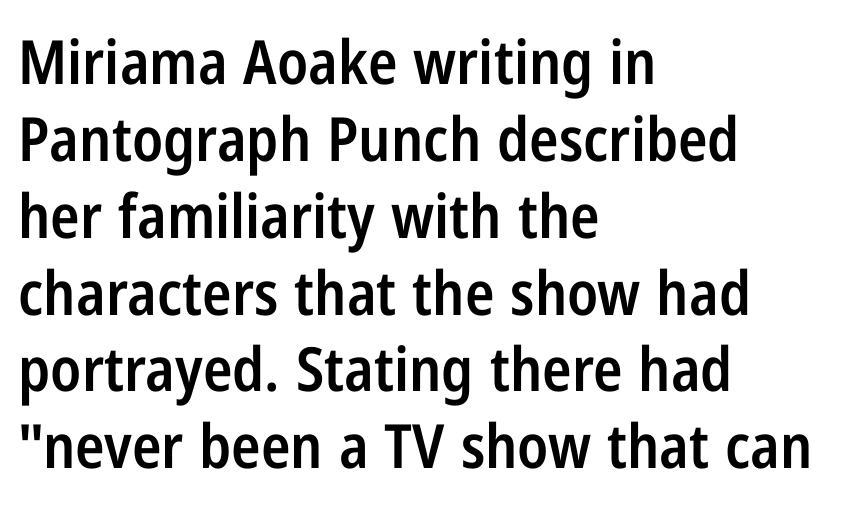
{"serif": "no", "italic": "no", "bold": "semi", "weight": "semibold", "width": "condensed", "stroke_contrast": "low", "x_height": "medium", "monospaced": "no", "underline": "no", "align": "left", "line_spacing": "normal", "line_spacing_ratio": 1.26, "letter_spacing": "normal", "letter_spacing_em": 0.0, "glyph_px": 61}
